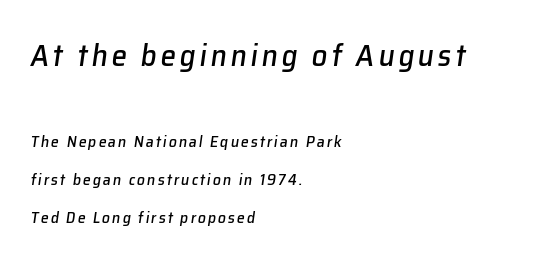
Q: Is the text italic (slanted)? A: Yes, it leans right by about 8 degrees.
Q: Is the text underlined? A: No.
Q: How is the paragraph aligned? A: Left-aligned.
Q: Is the spacing between lines tight, normal or loose? A: Loose.
Q: Which block of text is set in a larger size, the first (top) or the second (bottom)? A: The first (top) one.
Q: Width (condensed, normal, or wide)? A: Normal.
Q: Stroke contrast? A: Low.
Q: x-height? A: Medium.
Q: Monospaced? A: No.
